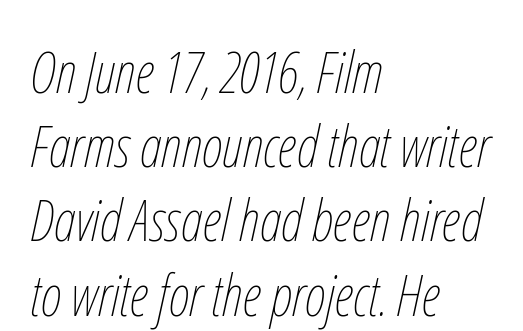
This sample has the flowing, uneven cadence of proportional lettering. Leading: standard. Layout note: lines flush left. No letter is thick-stroked: the sample isn't bold. Observe the lean: these are italic letterforms.
